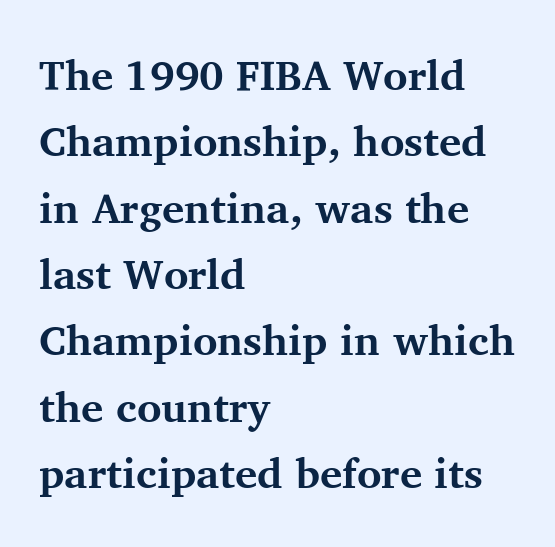
{"serif": "yes", "italic": "no", "bold": "yes", "weight": "bold", "width": "normal", "stroke_contrast": "medium", "x_height": "medium", "monospaced": "no", "underline": "no", "align": "left", "line_spacing": "normal", "line_spacing_ratio": 1.58, "letter_spacing": "normal", "letter_spacing_em": 0.0, "glyph_px": 42}
